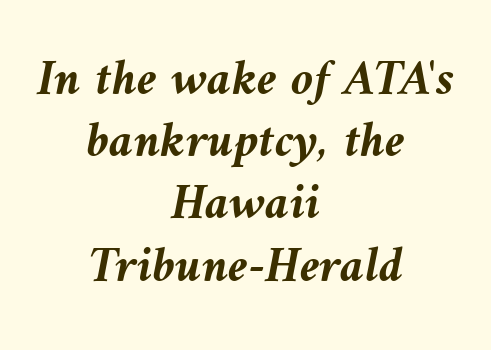
Does the copy run flush right? No — it is centered line by line. The horizontal fit of the characters is conventional and even. The glyphs have the mass of a bold cut. The letters advance in unequal steps, a hallmark of proportional type. Any mark beneath the type? The region is blank. Slanted lettering throughout.
